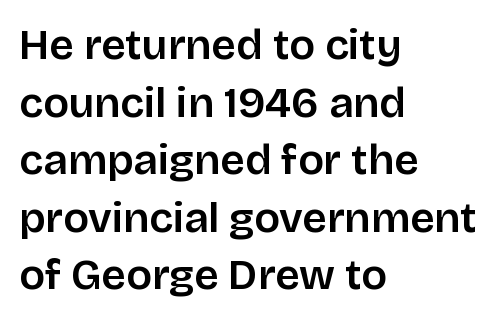
Caption: standard tracking, unaltered. Strokes here are thickened, but only to semibold level. What kind of face is this? One without serifs — a sans. One-word summary of the alignment: left. Think of a printed novel: that variable character pitch is what you see here.
